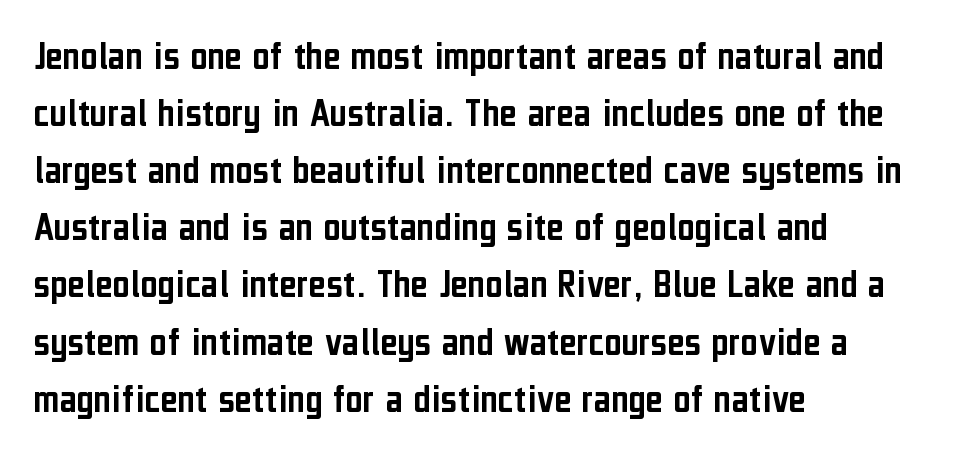
Q: Is the text italic (slanted)? A: No, it is upright.
Q: Is the typeface a serif or a sans-serif typeface? A: Sans-serif.
Q: Is the text underlined? A: No.
Q: How is the paragraph aligned? A: Left-aligned.
Q: Is the spacing between letters normal or unusually wide? A: Normal.
Q: Is the spacing between lines tight, normal or loose? A: Normal.
Q: Width (condensed, normal, or wide)? A: Condensed.
Q: Stroke contrast? A: Low.
Q: x-height? A: Medium.
Q: Monospaced? A: No.
